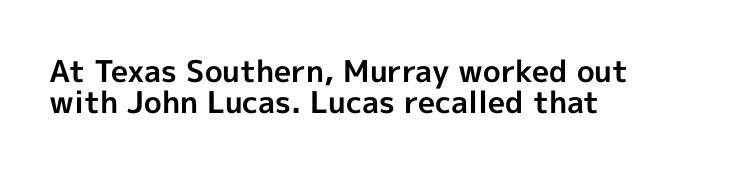
Q: Is the text bold? A: Yes.
Q: Is the text italic (slanted)? A: No, it is upright.
Q: Is the typeface a serif or a sans-serif typeface? A: Sans-serif.
Q: Is the text underlined? A: No.
Q: How is the paragraph aligned? A: Left-aligned.
Q: Is the spacing between letters normal or unusually wide? A: Normal.
Q: Is the spacing between lines tight, normal or loose? A: Tight.
Q: Width (condensed, normal, or wide)? A: Normal.
Q: x-height? A: Medium.
Q: Monospaced? A: No.
